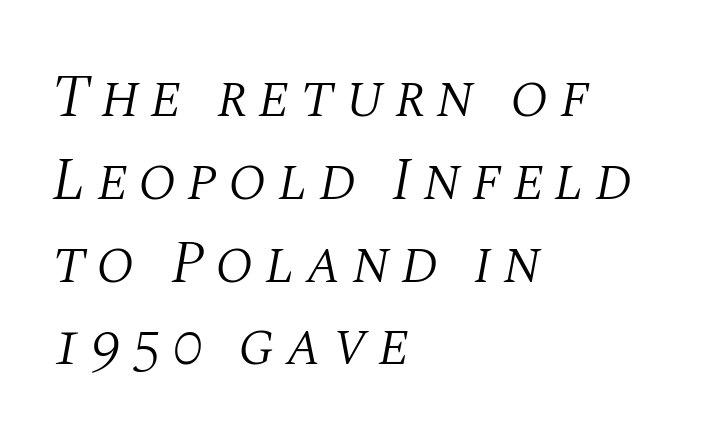
The image shows 60 px light serif type, italic (leaning right); set left-aligned, normal line spacing (1.38x), not underlined; medium stroke contrast and a large x-height.
